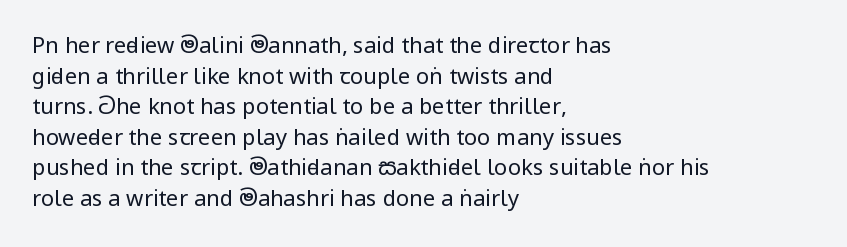
Here the glyphs are tracked normally, forming tight word shapes. This sample keeps an unexceptional amount of space between lines. Every character sits straight up, as roman type does. Each stroke keeps to a modest, everyday thickness or less. This rendering uses left alignment, leaving the right contour irregular. Descenders are the only things crossing below the line.
